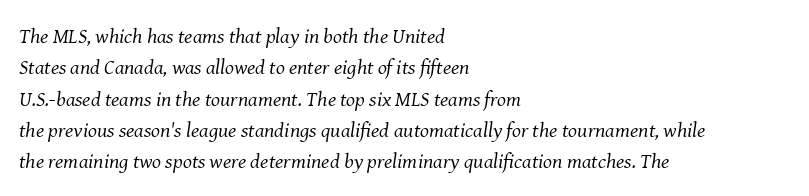
Q: Is the text bold? A: No.
Q: Is the text italic (slanted)? A: Yes, it leans right by about 8 degrees.
Q: Is the text underlined? A: No.
Q: How is the paragraph aligned? A: Left-aligned.
Q: Is the spacing between letters normal or unusually wide? A: Normal.
Q: Is the spacing between lines tight, normal or loose? A: Normal.
